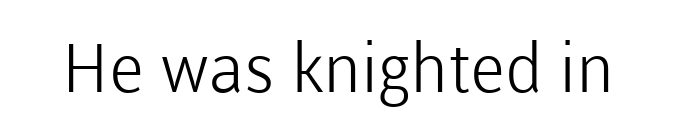
Q: Is the text bold? A: No.
Q: Is the text italic (slanted)? A: No, it is upright.
Q: Is the typeface a serif or a sans-serif typeface? A: Sans-serif.
Q: Is the text underlined? A: No.
Q: Is the spacing between letters normal or unusually wide? A: Normal.
Q: Width (condensed, normal, or wide)? A: Normal.
Q: Stroke contrast? A: Low.
Q: x-height? A: Medium.
Q: Monospaced? A: No.
